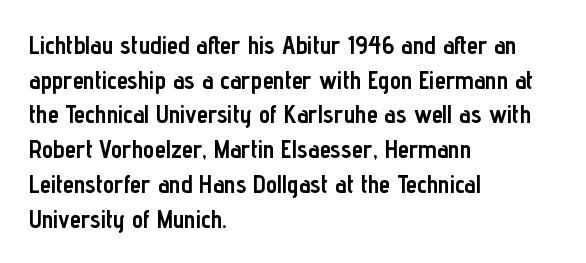
The type sits square on the baseline with zero lean. Summary of weight: heavy, a full bold. Rule under the text: the space is simply empty. Is the letter spacing exaggerated? No — it looks like the ordinary default.
